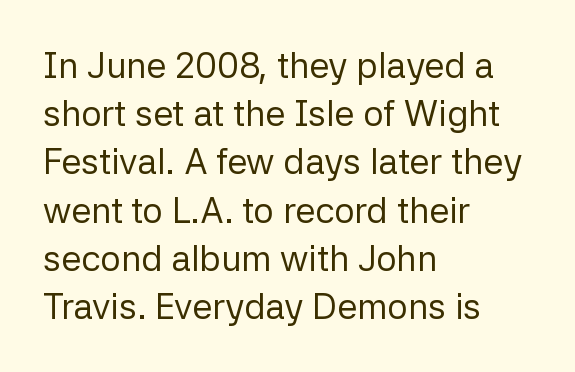
Unmarked baselines from the first word to the last. You could call the tracking neutral — neither tight nor loose. Is this a fixed-width face? No — the glyphs have proportional, varying widths. The strokes are not fattened; the text isn't bold. Style check: upright.
